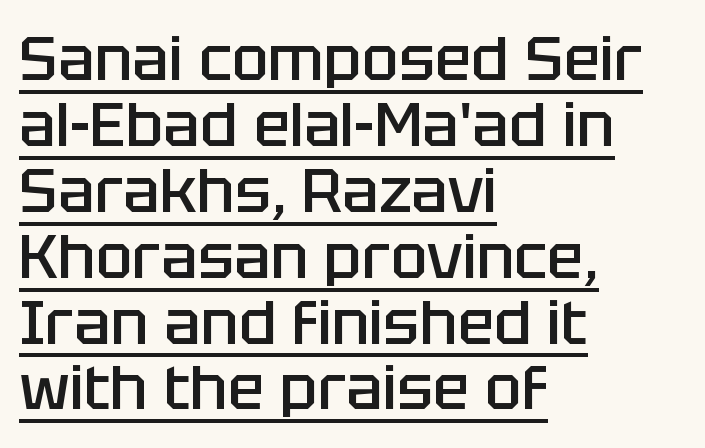
Q: Is the text bold? A: Semi-bold.
Q: Is the text italic (slanted)? A: No, it is upright.
Q: Is the typeface a serif or a sans-serif typeface? A: Sans-serif.
Q: Is the text underlined? A: Yes.
Q: How is the paragraph aligned? A: Left-aligned.
Q: Is the spacing between letters normal or unusually wide? A: Normal.
Q: Is the spacing between lines tight, normal or loose? A: Tight.
Q: Width (condensed, normal, or wide)? A: Normal.
Q: Stroke contrast? A: Low.
Q: x-height? A: Large.
Q: Monospaced? A: No.
